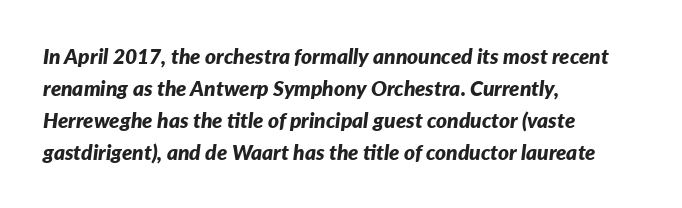
The image shows 21 px bold type, italic (leaning right); set left-aligned, normal line spacing (1.52x), normal letter spacing, not underlined.
